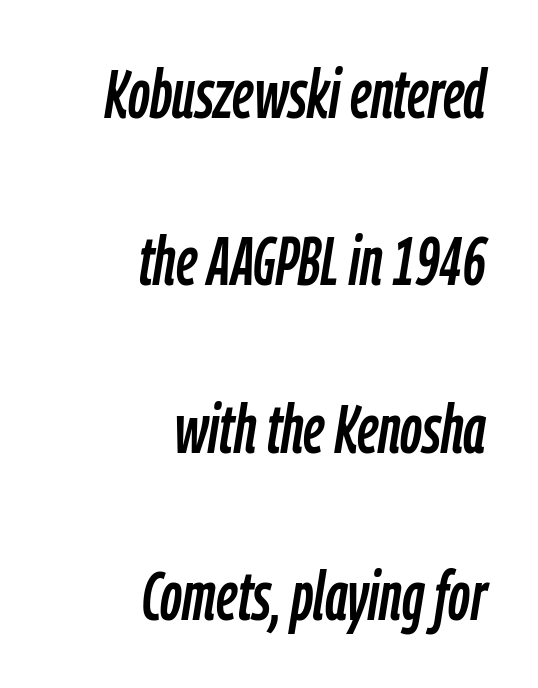
Line spacing here is loose. Any mark beneath the type? The region is blank. Each word holds together tightly as a unit, with standard inter-letter gaps. The font's italic variant was chosen for this text.
